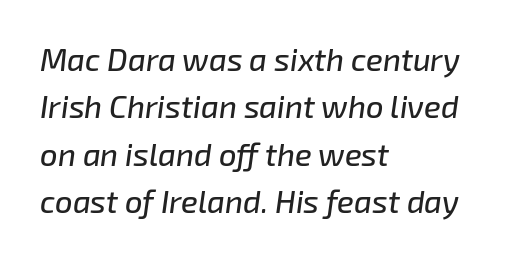
{"italic": "yes", "lean": "right", "slant_degrees": 8, "width": "normal", "stroke_contrast": "low", "x_height": "medium", "monospaced": "no", "underline": "no", "align": "left", "line_spacing": "normal", "line_spacing_ratio": 1.53, "letter_spacing": "normal", "letter_spacing_em": 0.0, "glyph_px": 31}
